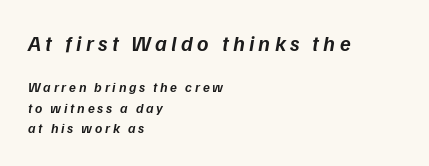
The image shows 22 px text type, italic (leaning right); set left-aligned, normal line spacing (1.45x), not underlined; the first (top) block is 1.57x larger.
